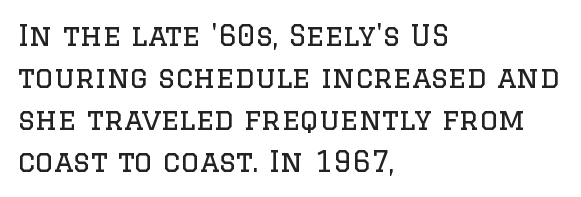
{"serif": "yes", "italic": "no", "bold": "no", "weight": "regular", "width": "normal", "stroke_contrast": "low", "x_height": "large", "monospaced": "no", "underline": "no", "align": "left", "line_spacing": "normal", "line_spacing_ratio": 1.45, "letter_spacing": "normal", "letter_spacing_em": 0.0, "glyph_px": 29}
